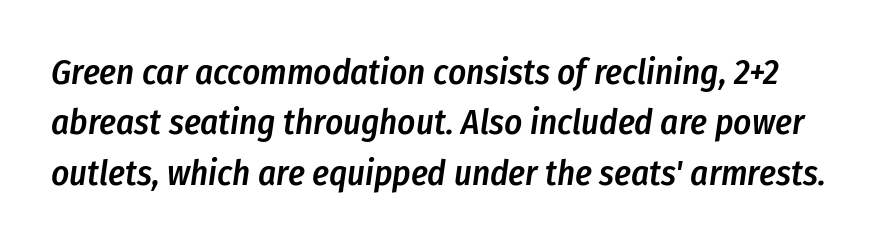
The area under the type is left untouched. These lines are rendered in a variable-pitch font. Italic? Definitely — the glyphs are oblique. A fair bit of extra ink — the face is semibold, not bold.
